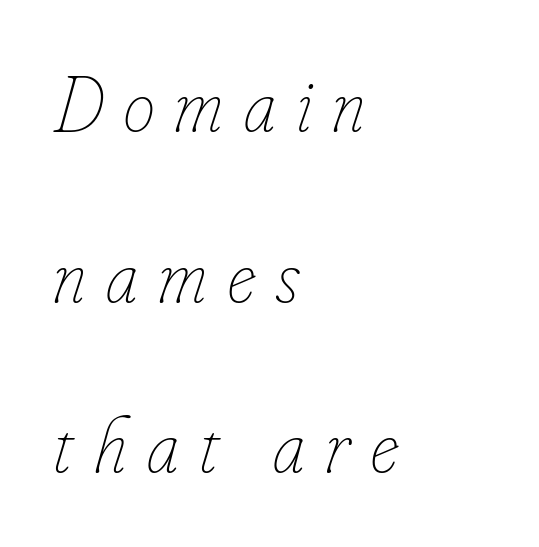
The image shows 79 px thin, condensed type, italic (leaning right); set left-aligned, loose line spacing (2.16x), unusually wide letter spacing (+0.26 em), not underlined; low stroke contrast and a small x-height.
